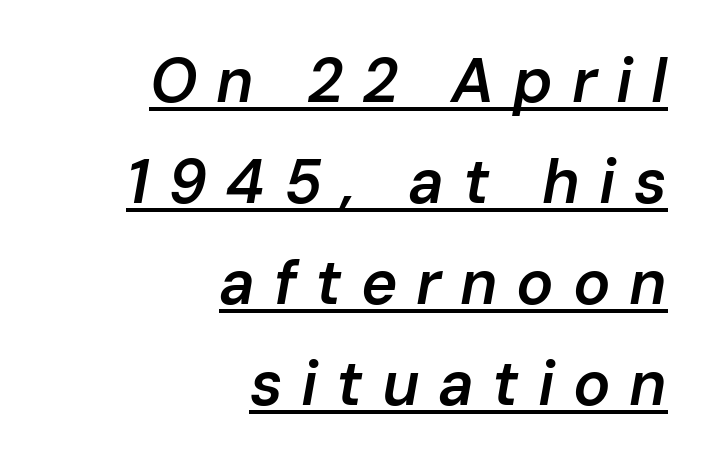
Here the designer chose a conventional face with non-uniform glyph widths. Normally led — the rows are evenly, conventionally spaced. These lines were composed using italics. The gaps between neighbouring characters are conspicuously large.
